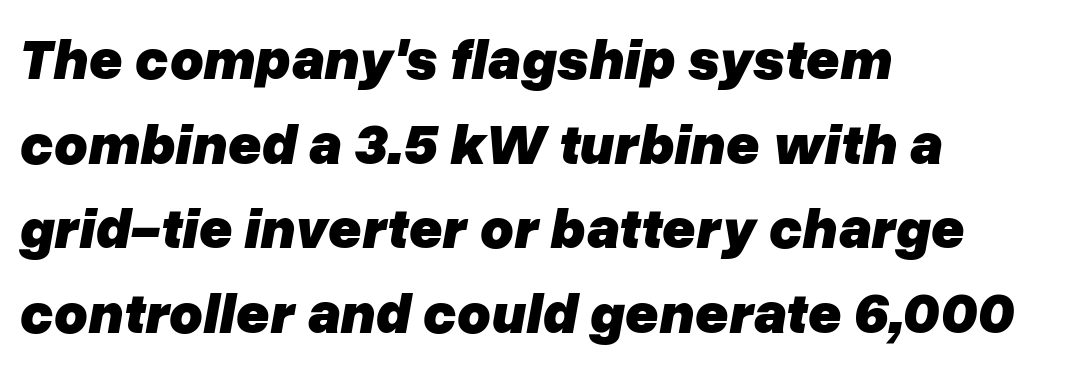
The image shows 58 px heavy type, italic (leaning right); set left-aligned, normal line spacing (1.46x), normal letter spacing, not underlined; low stroke contrast and a medium x-height.
